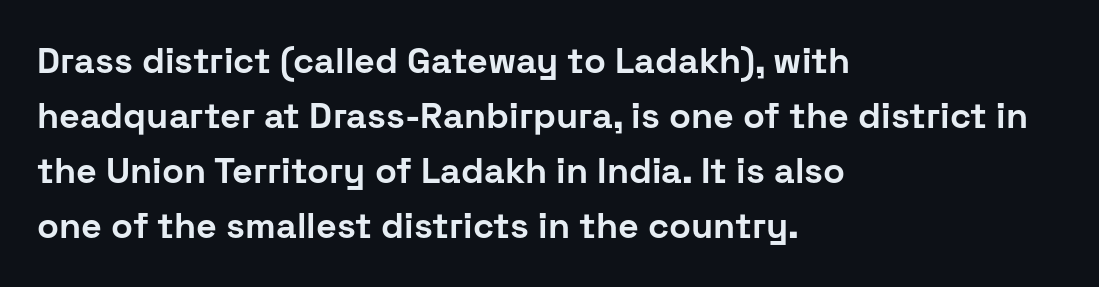
The image shows 36 px bold sans-serif type, upright; set left-aligned, normal line spacing (1.53x), normal letter spacing, not underlined; low stroke contrast and a medium x-height.
